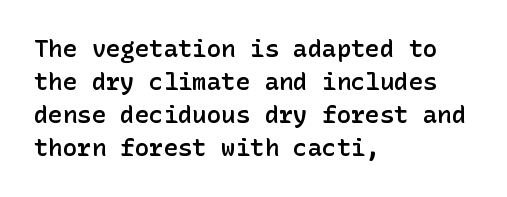
This rendering features lettering with no underline. Firm but not heavy-handed strokes: this text is semibold. Compared with typical body copy, the letter spacing here is the same. This sample is left-justified, so line endings fall wherever the words run out. Normally led — the rows are evenly, conventionally spaced.
